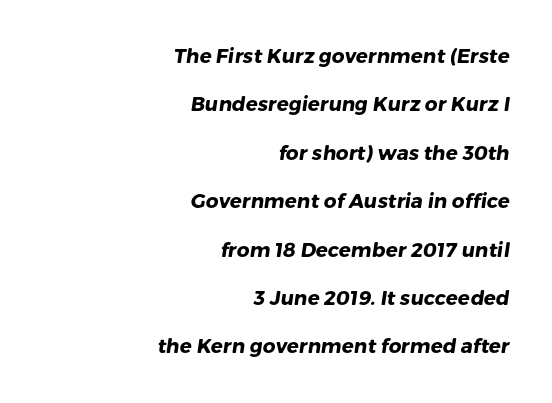
{"bold": "yes", "underline": "no", "align": "right", "line_spacing": "loose", "line_spacing_ratio": 2.42, "letter_spacing": "normal", "letter_spacing_em": 0.0, "glyph_px": 20}
